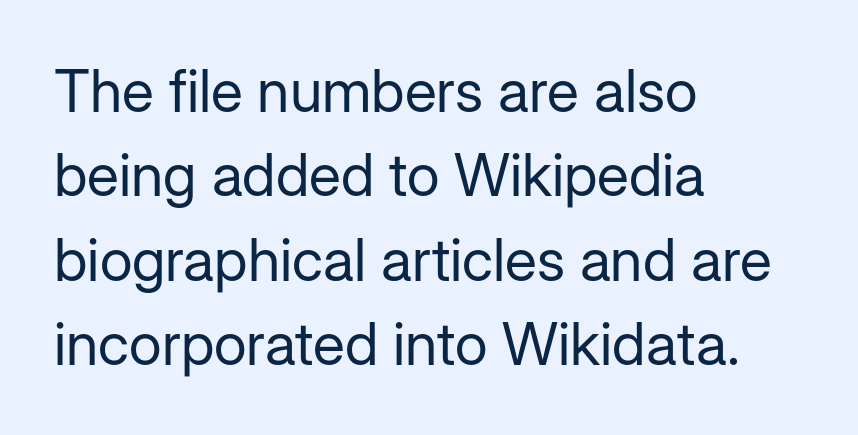
Observe the absence of serifs on each vertical stroke in this sample. You can tell it's not italic because the verticals are truly vertical. Which margin do the lines hug? The left one — the right edge is uneven. Rule under the text: the space is simply empty.
